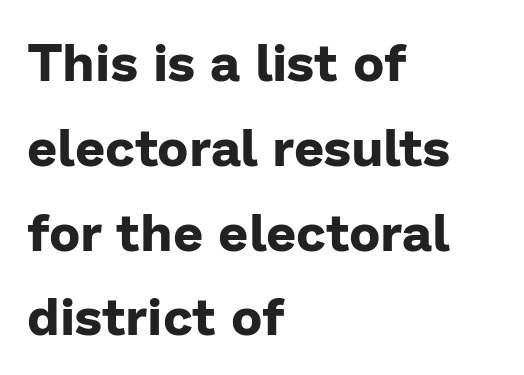
Characters follow at the spacing the type designer built in. Does the leading feel generous? No, just average. The letters carry no serifs — their stems end cleanly without finishing strokes. Each row of text sits above clean, open space. These lines carry a lot of weight — the face is fully bold. Do the characters align in a grid? No, the font is proportional.
